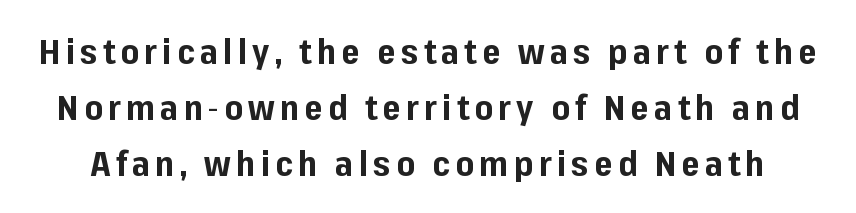
Q: Is the text bold? A: Yes.
Q: Is the text italic (slanted)? A: No, it is upright.
Q: Is the typeface a serif or a sans-serif typeface? A: Sans-serif.
Q: Is the text underlined? A: No.
Q: Is the spacing between lines tight, normal or loose? A: Normal.
Q: Width (condensed, normal, or wide)? A: Normal.
Q: Stroke contrast? A: Low.
Q: x-height? A: Medium.
Q: Monospaced? A: No.
